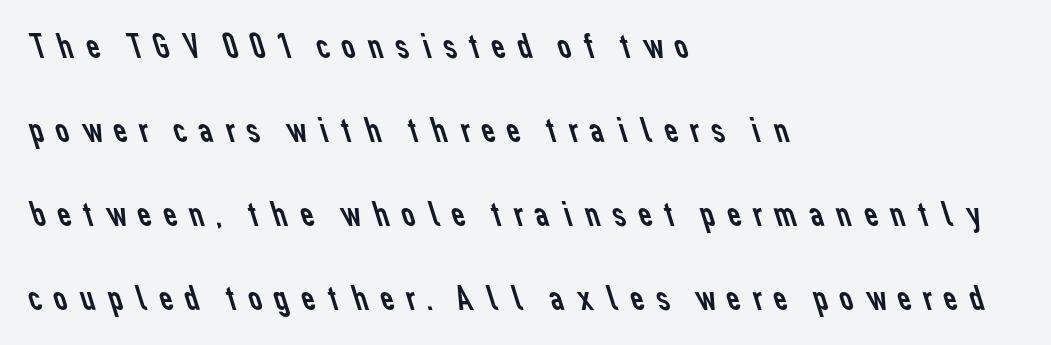
Q: Is the text bold? A: No.
Q: Is the typeface a serif or a sans-serif typeface? A: Sans-serif.
Q: Is the text underlined? A: No.
Q: How is the paragraph aligned? A: Left-aligned.
Q: Is the spacing between letters normal or unusually wide? A: Unusually wide.
Q: Is the spacing between lines tight, normal or loose? A: Loose.
Q: Width (condensed, normal, or wide)? A: Normal.
Q: Stroke contrast? A: Low.
Q: x-height? A: Medium.
Q: Monospaced? A: No.
